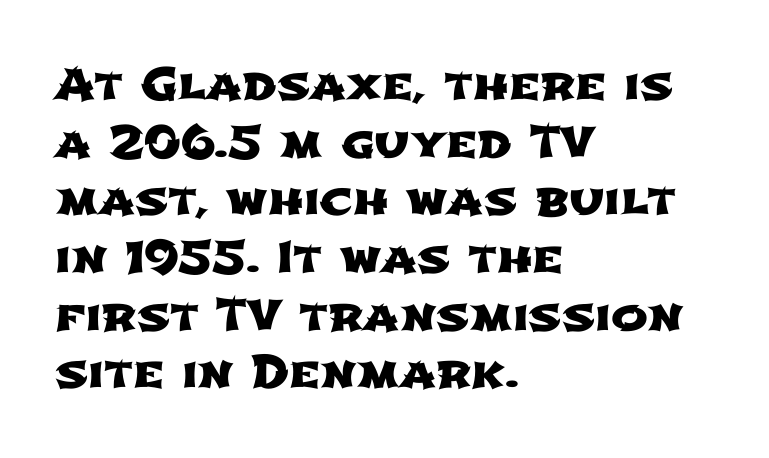
Varying glyph widths throughout — classic text-font behaviour. The rows are spaced the way most documents space them. Notice how the passage keeps a crisp vertical edge on the left only. Glyph-to-glyph distance matches everyday printed text. Only glyphs here, with clear space below each row.
